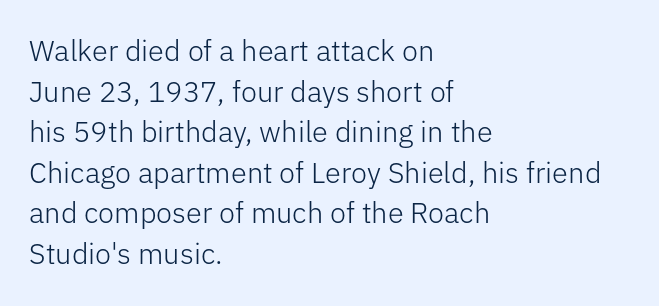
Q: Is the text bold? A: No.
Q: Is the text italic (slanted)? A: No, it is upright.
Q: Is the typeface a serif or a sans-serif typeface? A: Sans-serif.
Q: Is the text underlined? A: No.
Q: How is the paragraph aligned? A: Left-aligned.
Q: Is the spacing between letters normal or unusually wide? A: Normal.
Q: Is the spacing between lines tight, normal or loose? A: Normal.
Q: Width (condensed, normal, or wide)? A: Normal.
Q: Stroke contrast? A: Low.
Q: x-height? A: Medium.
Q: Monospaced? A: No.
